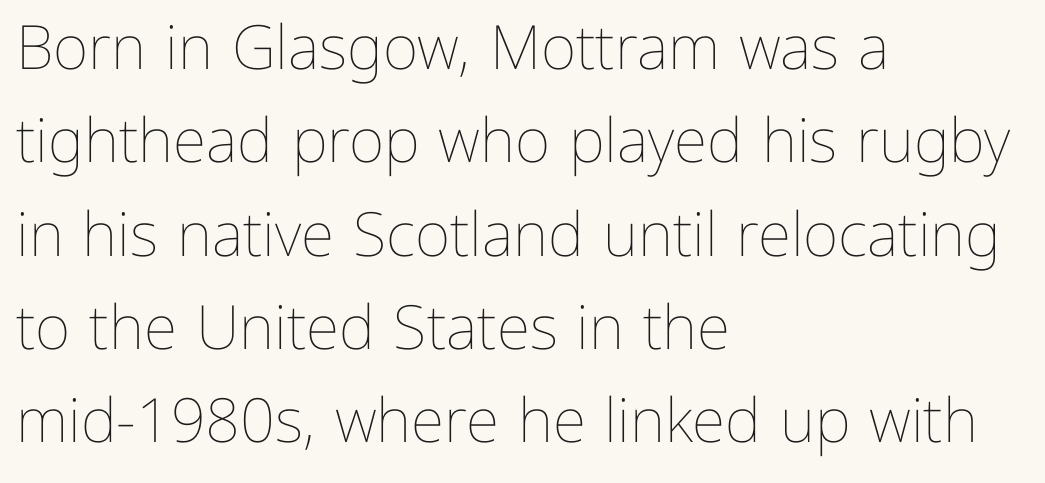
{"italic": "no", "bold": "no", "weight": "thin", "width": "normal", "stroke_contrast": "low", "x_height": "medium", "monospaced": "no", "underline": "no", "align": "left", "line_spacing": "normal", "line_spacing_ratio": 1.53, "letter_spacing": "normal", "letter_spacing_em": 0.0, "glyph_px": 61}
